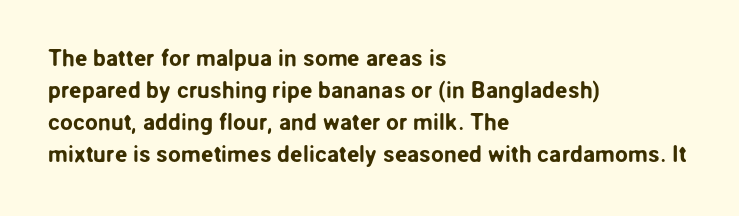
These lines are set flush left with a ragged right edge. Nope, not italic — everything's standing straight. Observe the ordinary spacing: letters are neighbours, not strangers. Vertically, the passage feels balanced, rows spaced as you'd expect. Has an underline been added? It has not.
